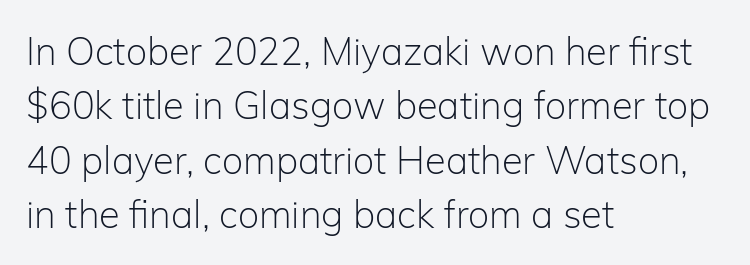
{"serif": "no", "italic": "no", "bold": "no", "weight": "light", "width": "normal", "stroke_contrast": "low", "x_height": "medium", "monospaced": "no", "underline": "no", "align": "left", "line_spacing": "normal", "line_spacing_ratio": 1.43, "letter_spacing": "normal", "letter_spacing_em": 0.0, "glyph_px": 38}
